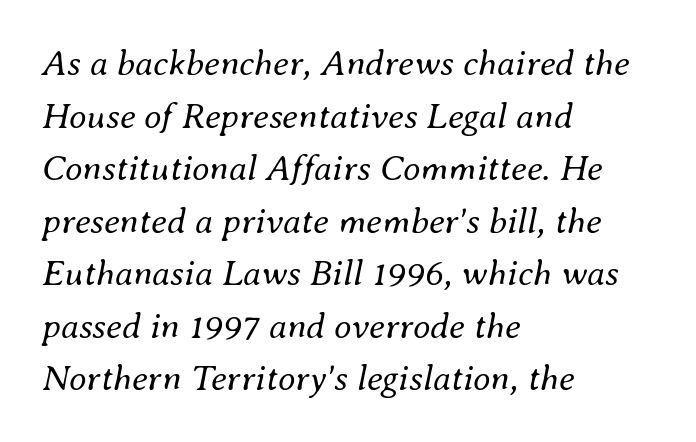
Q: Is the text bold? A: No.
Q: Is the text italic (slanted)? A: Yes, it leans right by about 8 degrees.
Q: Is the text underlined? A: No.
Q: How is the paragraph aligned? A: Left-aligned.
Q: Is the spacing between letters normal or unusually wide? A: Normal.
Q: Is the spacing between lines tight, normal or loose? A: Normal.
Q: Width (condensed, normal, or wide)? A: Normal.
Q: Stroke contrast? A: Medium.
Q: x-height? A: Small.
Q: Monospaced? A: No.
